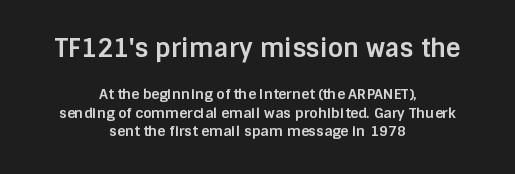
Short note: letters normally spaced. Character size in the leading block exceeds that of the trailing block. Glance below the letters and you will spot only blank space. Do the letters lean? They stand straight. Horizontally, the lines are justified to the midpoint only.
